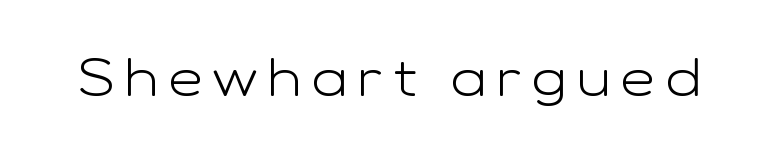
{"serif": "no", "italic": "no", "bold": "no", "weight": "light", "width": "wide", "stroke_contrast": "low", "x_height": "medium", "monospaced": "no", "underline": "no", "glyph_px": 53}
